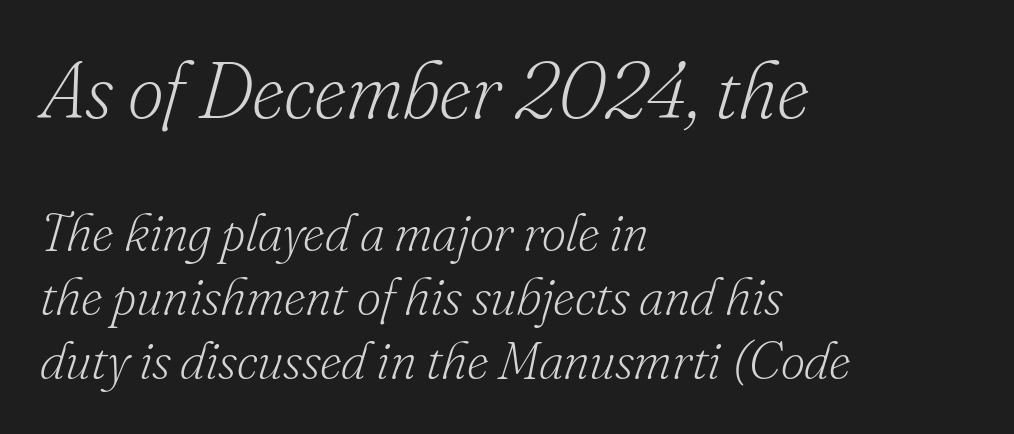
Q: Is the text bold? A: No.
Q: Is the text italic (slanted)? A: Yes, it leans right by about 16 degrees.
Q: Is the typeface a serif or a sans-serif typeface? A: Serif.
Q: Is the text underlined? A: No.
Q: How is the paragraph aligned? A: Left-aligned.
Q: Is the spacing between letters normal or unusually wide? A: Normal.
Q: Which block of text is set in a larger size, the first (top) or the second (bottom)? A: The first (top) one.
Q: Width (condensed, normal, or wide)? A: Normal.
Q: Stroke contrast? A: Low.
Q: x-height? A: Small.
Q: Monospaced? A: No.
